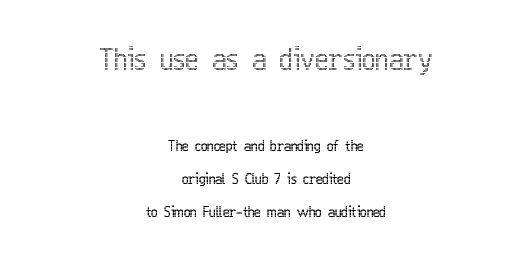
Q: Is the text italic (slanted)? A: No, it is upright.
Q: Is the text underlined? A: No.
Q: How is the paragraph aligned? A: Centered.
Q: Is the spacing between letters normal or unusually wide? A: Normal.
Q: Is the spacing between lines tight, normal or loose? A: Loose.
Q: Which block of text is set in a larger size, the first (top) or the second (bottom)? A: The first (top) one.
Q: Width (condensed, normal, or wide)? A: Condensed.
Q: x-height? A: Medium.
Q: Monospaced? A: No.
